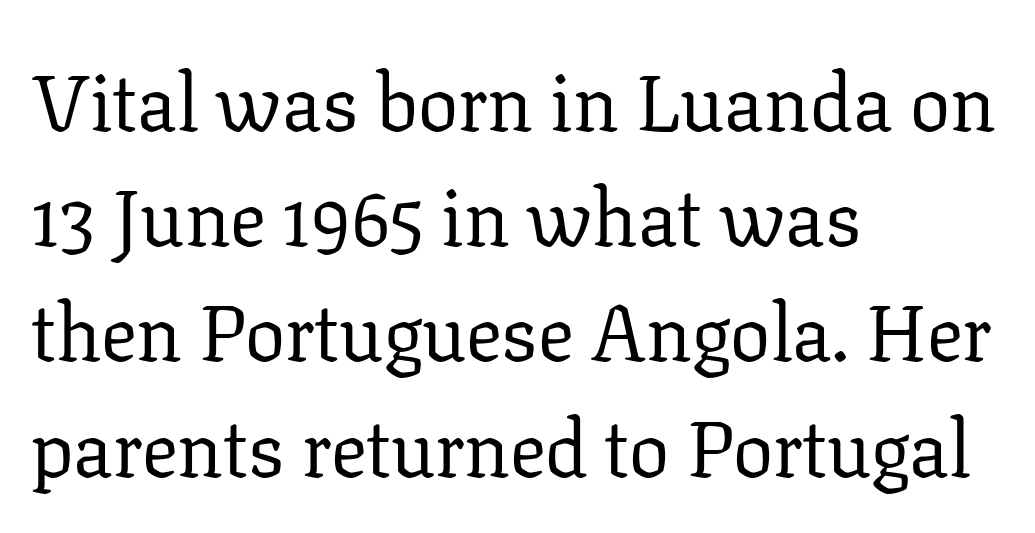
The image shows 80 px regular-weight serif type, upright; set left-aligned, normal line spacing (1.44x), normal letter spacing, not underlined; low stroke contrast and a medium x-height.
